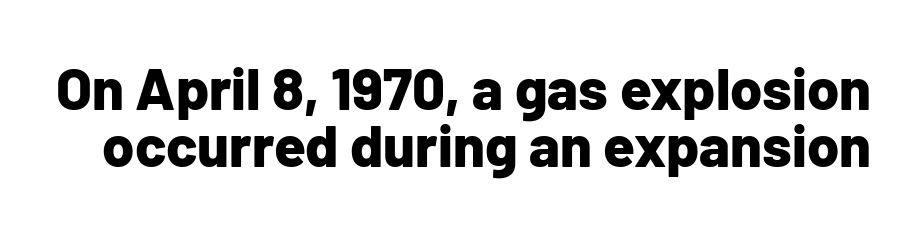
Q: Is the text bold? A: Yes.
Q: Is the text italic (slanted)? A: No, it is upright.
Q: Is the typeface a serif or a sans-serif typeface? A: Sans-serif.
Q: Is the text underlined? A: No.
Q: Is the spacing between letters normal or unusually wide? A: Normal.
Q: Is the spacing between lines tight, normal or loose? A: Tight.
Q: Width (condensed, normal, or wide)? A: Normal.
Q: Stroke contrast? A: Low.
Q: x-height? A: Medium.
Q: Monospaced? A: No.
